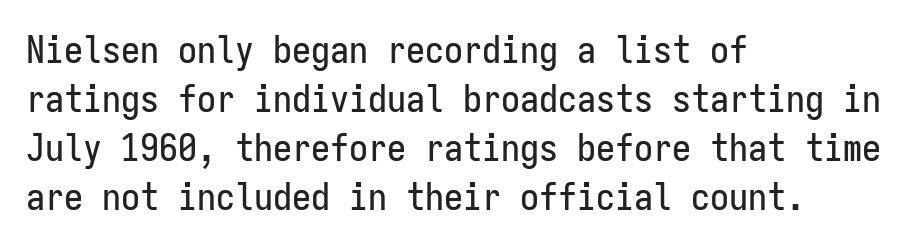
{"serif": "no", "italic": "no", "width": "condensed", "stroke_contrast": "low", "x_height": "medium", "monospaced": "yes", "underline": "no", "align": "left", "line_spacing": "normal", "line_spacing_ratio": 1.29, "letter_spacing": "normal", "letter_spacing_em": 0.0, "glyph_px": 38}
